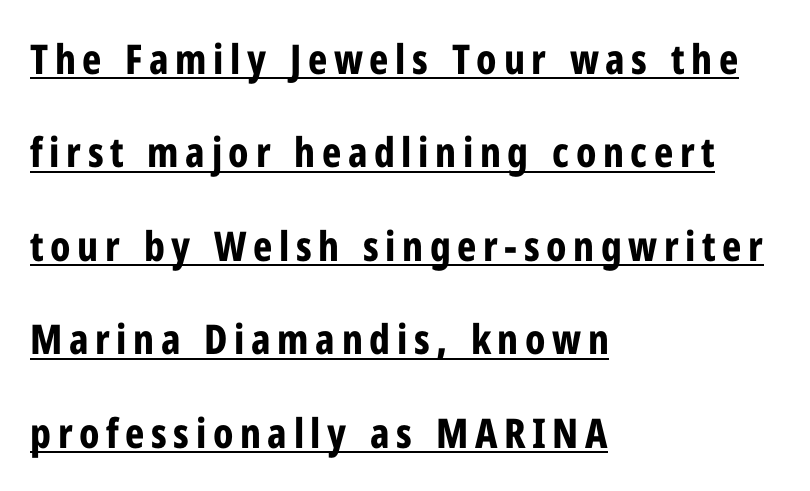
Q: Is the text bold? A: Yes.
Q: Is the text italic (slanted)? A: No, it is upright.
Q: Is the typeface a serif or a sans-serif typeface? A: Sans-serif.
Q: Is the text underlined? A: Yes.
Q: How is the paragraph aligned? A: Left-aligned.
Q: Is the spacing between lines tight, normal or loose? A: Loose.
Q: Width (condensed, normal, or wide)? A: Condensed.
Q: Stroke contrast? A: Low.
Q: x-height? A: Medium.
Q: Monospaced? A: No.
